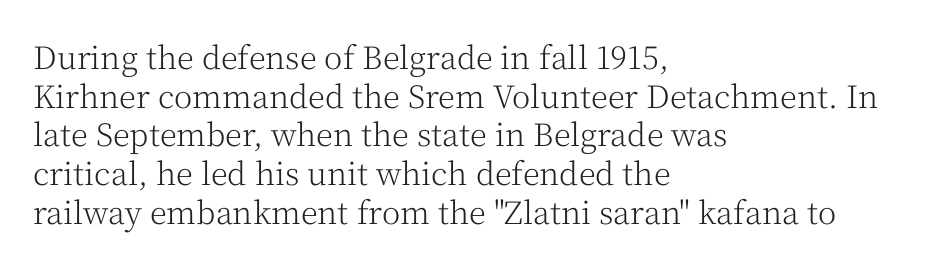
{"serif": "yes", "italic": "no", "bold": "no", "weight": "light", "width": "normal", "stroke_contrast": "medium", "x_height": "medium", "monospaced": "no", "underline": "no", "align": "left", "line_spacing": "normal", "line_spacing_ratio": 1.25, "letter_spacing": "normal", "letter_spacing_em": 0.0, "glyph_px": 31}
